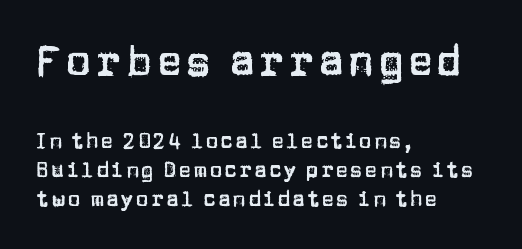
This sample uses a sans-serif face. If you squint, the top block still reads clearly — it's the larger of the two. Line starts are locked; line ends wander. How would I describe the line gaps? Plain and ordinary. This rendering features lettering with no underline.
